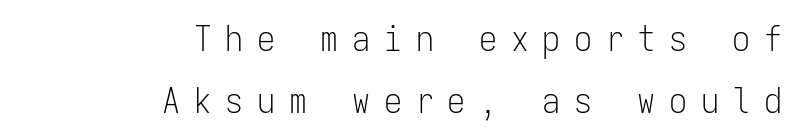
{"serif": "no", "italic": "no", "bold": "no", "weight": "light", "width": "condensed", "stroke_contrast": "low", "x_height": "medium", "monospaced": "yes", "underline": "no", "align": "right", "line_spacing_ratio": 1.72, "letter_spacing": "wide", "letter_spacing_em": 0.38, "glyph_px": 36}
